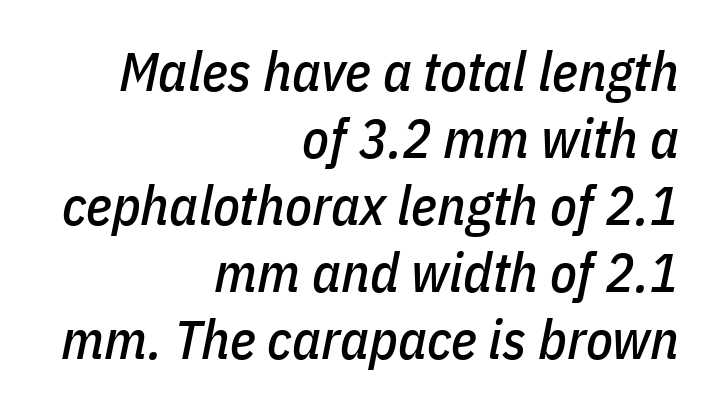
The image shows 55 px condensed type, italic (leaning right); set right-aligned, line spacing 1.22x, normal letter spacing, not underlined; low stroke contrast and a medium x-height.
